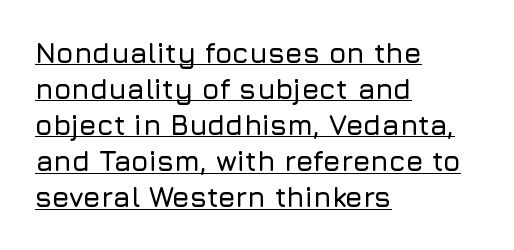
Q: Is the text italic (slanted)? A: No, it is upright.
Q: Is the typeface a serif or a sans-serif typeface? A: Sans-serif.
Q: Is the text underlined? A: Yes.
Q: How is the paragraph aligned? A: Left-aligned.
Q: Is the spacing between letters normal or unusually wide? A: Normal.
Q: Is the spacing between lines tight, normal or loose? A: Normal.
Q: Width (condensed, normal, or wide)? A: Normal.
Q: Stroke contrast? A: Low.
Q: x-height? A: Medium.
Q: Monospaced? A: No.
